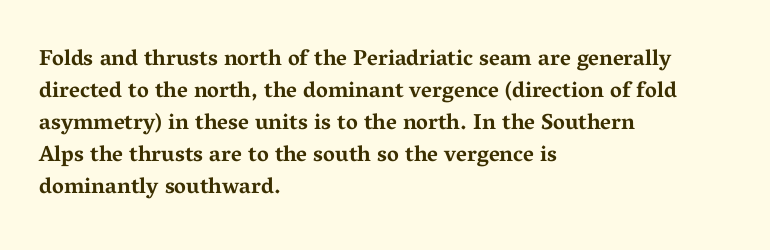
The image shows 22 px bold type, upright; set left-aligned, normal line spacing (1.46x), normal letter spacing, not underlined.
